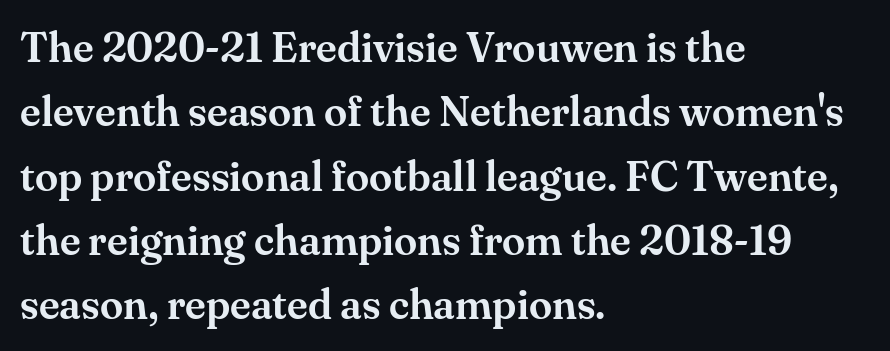
{"serif": "yes", "italic": "no", "width": "normal", "stroke_contrast": "medium", "x_height": "small", "monospaced": "no", "underline": "no", "align": "left", "line_spacing": "normal", "line_spacing_ratio": 1.53, "letter_spacing": "normal", "letter_spacing_em": 0.0, "glyph_px": 42}
